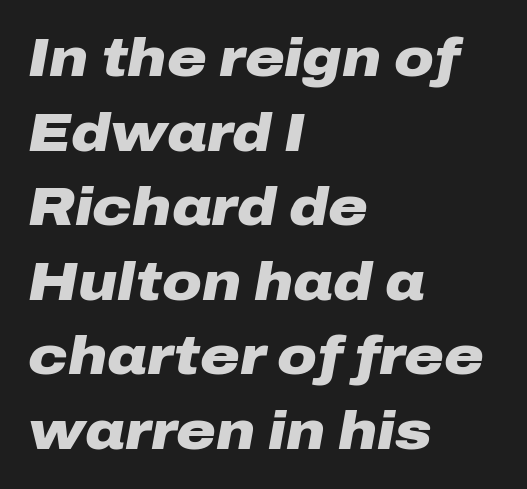
{"italic": "yes", "lean": "right", "slant_degrees": 10, "bold": "yes", "weight": "heavy", "width": "wide", "stroke_contrast": "low", "x_height": "medium", "monospaced": "no", "underline": "no", "align": "left", "line_spacing": "normal", "line_spacing_ratio": 1.38, "letter_spacing": "normal", "letter_spacing_em": 0.0, "glyph_px": 54}
